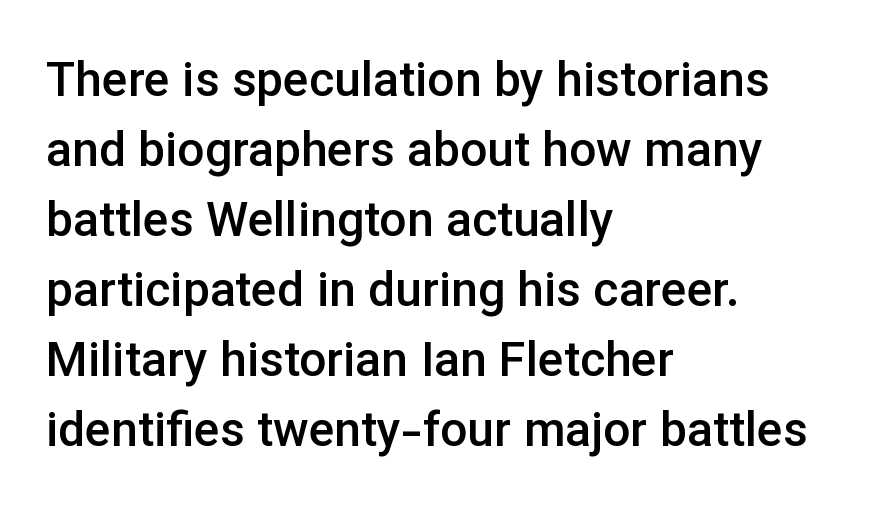
Q: Is the text bold? A: Semi-bold.
Q: Is the text italic (slanted)? A: No, it is upright.
Q: Is the typeface a serif or a sans-serif typeface? A: Sans-serif.
Q: Is the text underlined? A: No.
Q: How is the paragraph aligned? A: Left-aligned.
Q: Is the spacing between letters normal or unusually wide? A: Normal.
Q: Is the spacing between lines tight, normal or loose? A: Normal.
Q: Width (condensed, normal, or wide)? A: Normal.
Q: Stroke contrast? A: Low.
Q: x-height? A: Medium.
Q: Monospaced? A: No.
